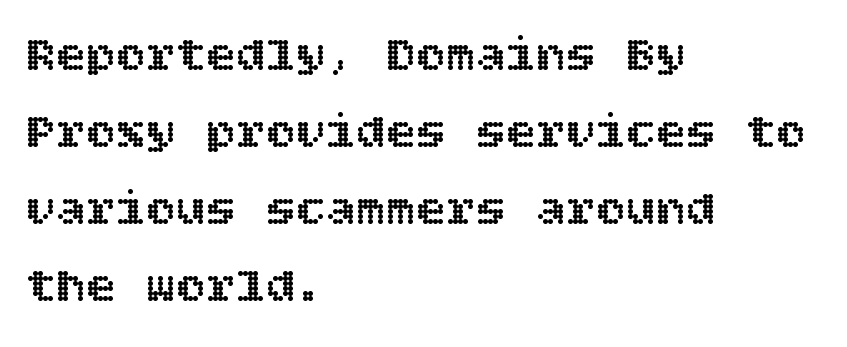
{"italic": "no", "width": "normal", "x_height": "large", "underline": "no", "align": "left", "line_spacing": "normal", "line_spacing_ratio": 1.54, "letter_spacing": "normal", "letter_spacing_em": 0.0, "glyph_px": 50}
